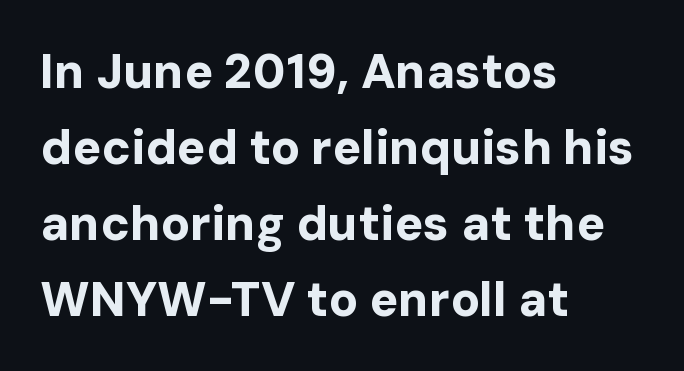
The image shows 48 px bold sans-serif type, upright; set left-aligned, normal line spacing (1.58x), normal letter spacing, not underlined; low stroke contrast and a medium x-height.
